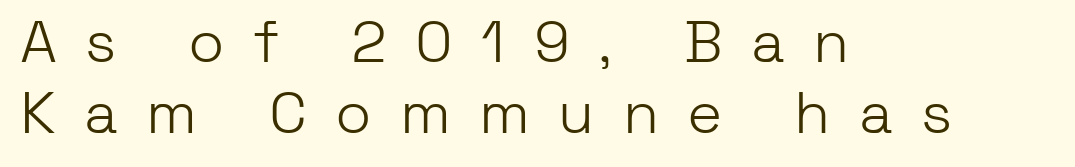
Q: Is the text bold? A: No.
Q: Is the text italic (slanted)? A: No, it is upright.
Q: Is the typeface a serif or a sans-serif typeface? A: Sans-serif.
Q: Is the text underlined? A: No.
Q: How is the paragraph aligned? A: Left-aligned.
Q: Is the spacing between letters normal or unusually wide? A: Unusually wide.
Q: Width (condensed, normal, or wide)? A: Normal.
Q: Stroke contrast? A: Low.
Q: x-height? A: Medium.
Q: Monospaced? A: No.
